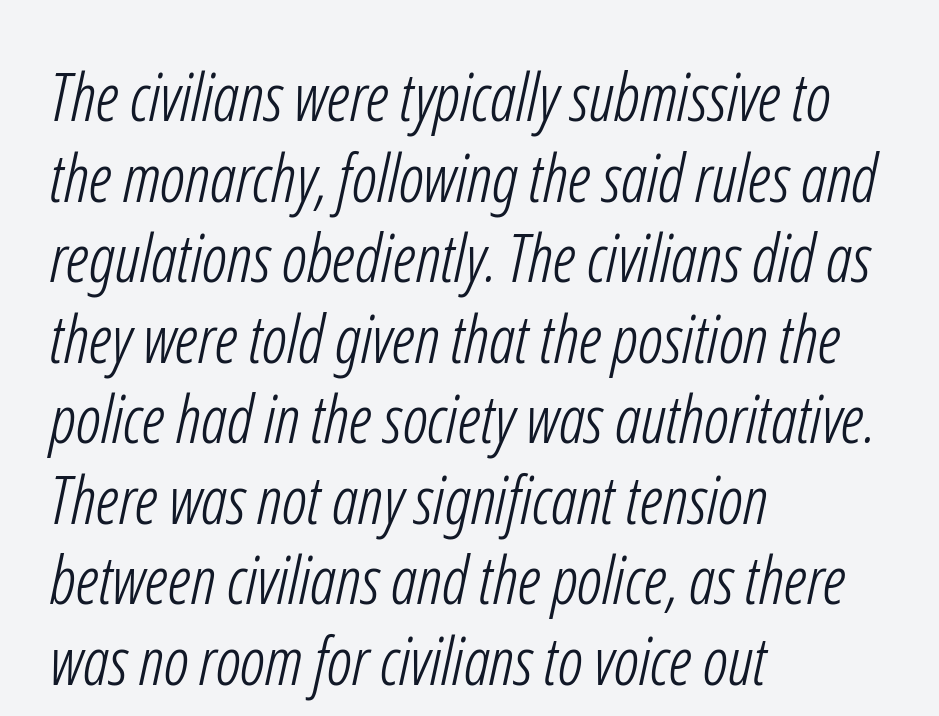
The image shows 66 px light, condensed sans-serif type; set left-aligned, line spacing 1.22x, normal letter spacing, not underlined; low stroke contrast and a medium x-height.
